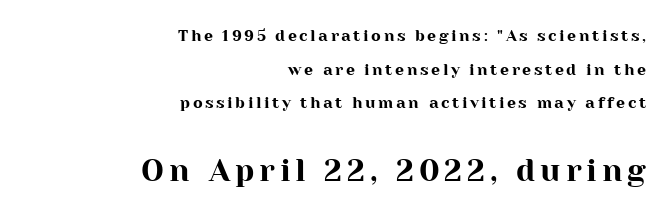
All the whitespace from short lines collects on the left. These lines were composed using upright roman letters. The passage shown is typed in a proportional face where columns would drift. The composition opens small and finishes big.
